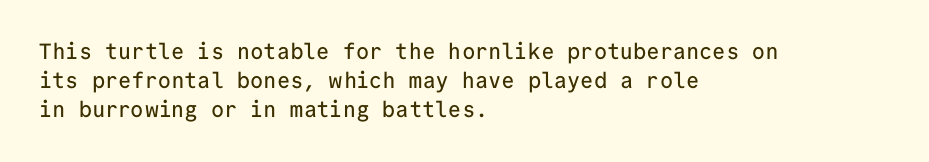
The image shows 22 px text type, upright; set left-aligned, normal line spacing (1.32x), normal letter spacing, not underlined.
